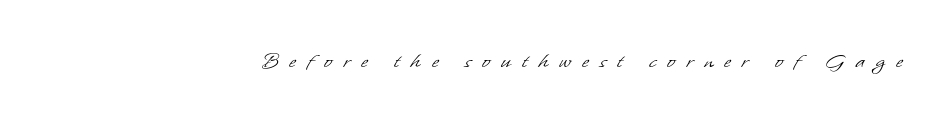
Q: Is the text bold? A: No.
Q: Is the text underlined? A: No.
Q: How is the paragraph aligned? A: Right-aligned.
Q: Is the spacing between letters normal or unusually wide? A: Unusually wide.
